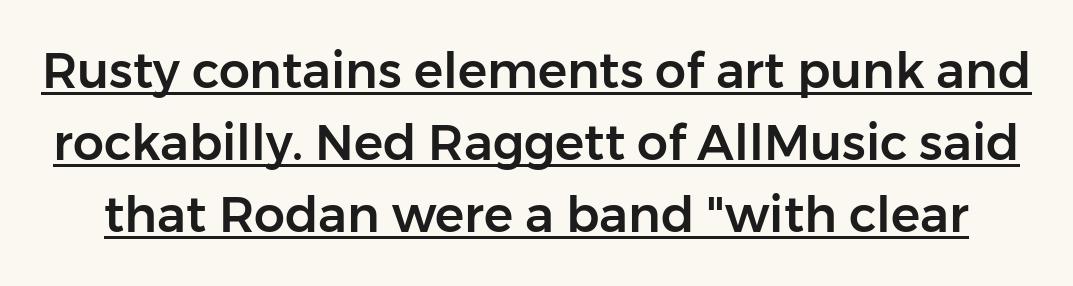
Q: Is the text italic (slanted)? A: No, it is upright.
Q: Is the typeface a serif or a sans-serif typeface? A: Sans-serif.
Q: Is the text underlined? A: Yes.
Q: Is the spacing between letters normal or unusually wide? A: Normal.
Q: Is the spacing between lines tight, normal or loose? A: Normal.
Q: Width (condensed, normal, or wide)? A: Normal.
Q: Stroke contrast? A: Low.
Q: x-height? A: Medium.
Q: Monospaced? A: No.
